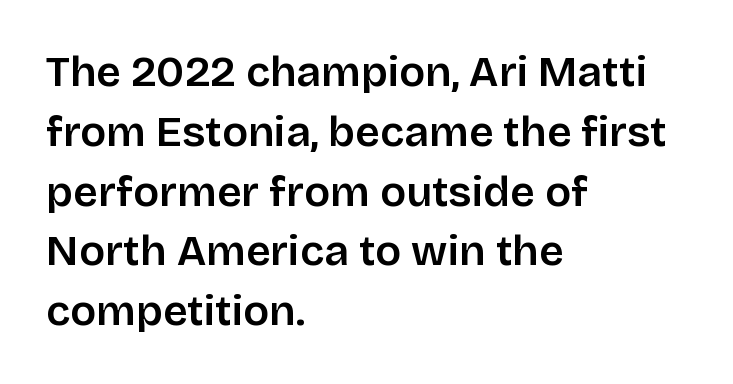
The image shows 43 px sans-serif type, upright; set left-aligned, normal line spacing (1.39x), normal letter spacing, not underlined; low stroke contrast and a large x-height.
